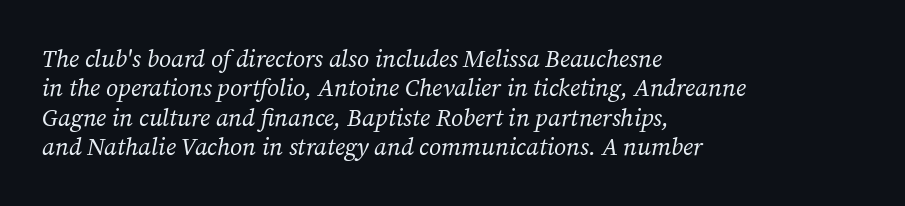
The image shows 24 px text type, italic (leaning right); set left-aligned, line spacing 1.22x, normal letter spacing, not underlined.
